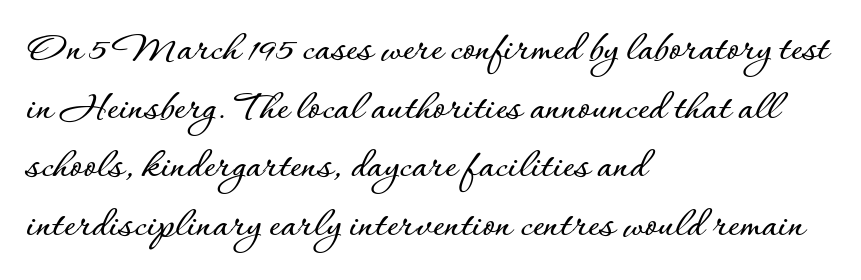
{"width": "normal", "stroke_contrast": "low", "x_height": "small", "monospaced": "no", "underline": "no", "align": "left", "line_spacing": "normal", "line_spacing_ratio": 1.33, "letter_spacing": "normal", "letter_spacing_em": 0.0, "glyph_px": 44}
